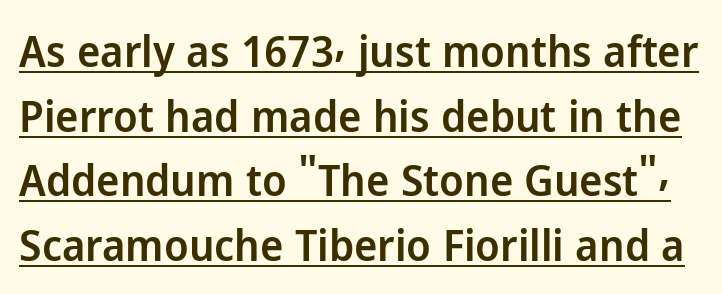
{"serif": "no", "italic": "no", "bold": "semi", "weight": "semibold", "width": "normal", "stroke_contrast": "low", "x_height": "medium", "monospaced": "no", "underline": "yes", "line_spacing": "normal", "line_spacing_ratio": 1.47, "letter_spacing": "normal", "letter_spacing_em": 0.0, "glyph_px": 44}
